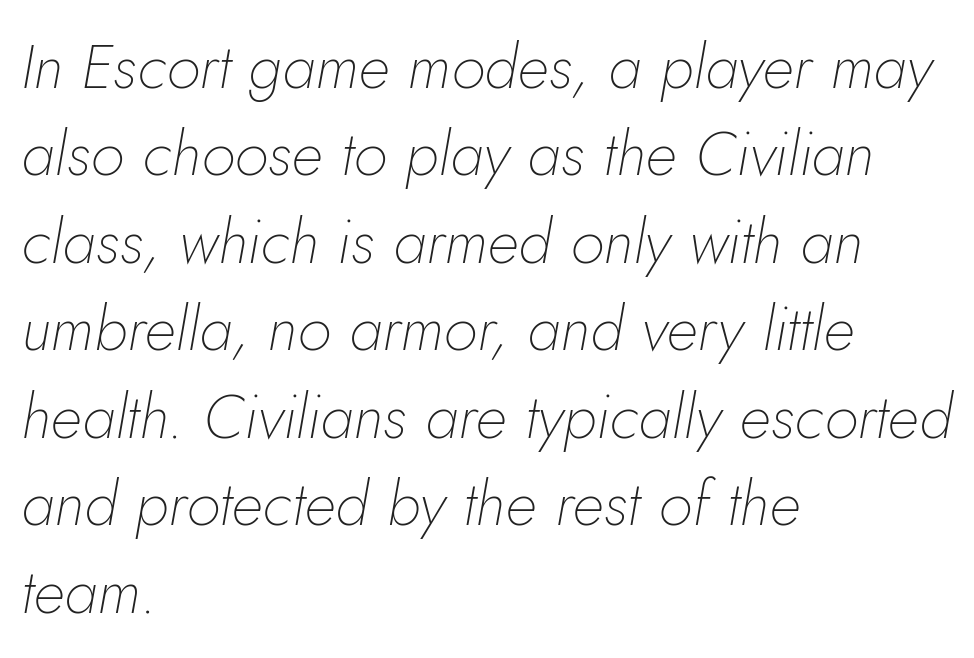
{"italic": "yes", "lean": "right", "slant_degrees": 5, "bold": "no", "weight": "thin", "width": "normal", "stroke_contrast": "low", "x_height": "small", "monospaced": "no", "underline": "no", "align": "left", "line_spacing": "normal", "line_spacing_ratio": 1.41, "letter_spacing": "normal", "letter_spacing_em": 0.0, "glyph_px": 62}
